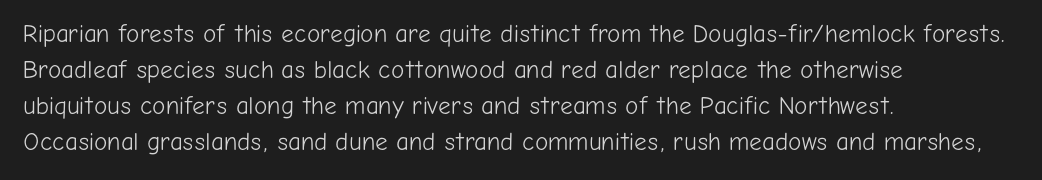
Q: Is the text bold? A: No.
Q: Is the text italic (slanted)? A: No, it is upright.
Q: Is the text underlined? A: No.
Q: How is the paragraph aligned? A: Left-aligned.
Q: Is the spacing between letters normal or unusually wide? A: Normal.
Q: Is the spacing between lines tight, normal or loose? A: Normal.
